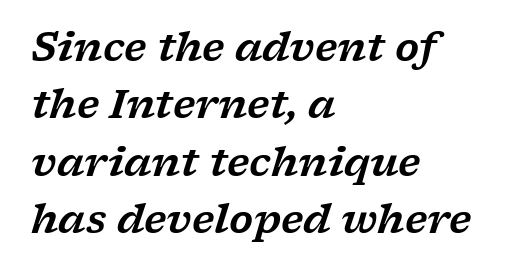
The image shows 39 px wide serif type, italic (leaning right); set left-aligned, normal line spacing (1.47x), normal letter spacing, not underlined; low stroke contrast and a medium x-height.
